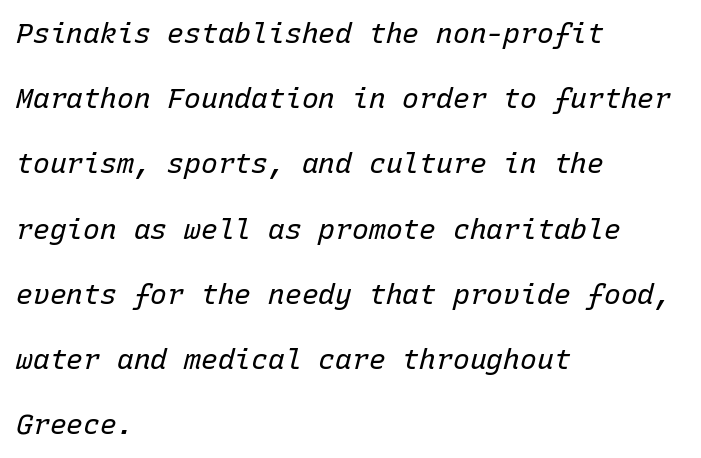
{"italic": "yes", "lean": "right", "slant_degrees": 15, "bold": "no", "weight": "regular", "width": "normal", "stroke_contrast": "low", "x_height": "medium", "monospaced": "yes", "underline": "no", "align": "left", "line_spacing": "loose", "line_spacing_ratio": 2.33, "letter_spacing": "normal", "letter_spacing_em": 0.0, "glyph_px": 28}
